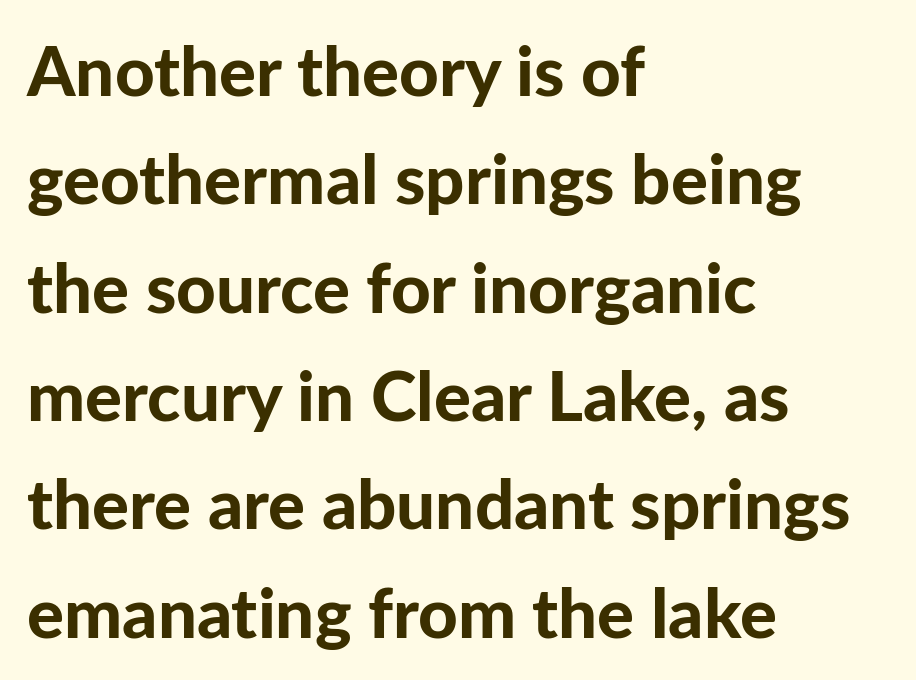
A typesetter would mark this as roman, not italic. A classic flush-left, rag-right setting is used for this passage. Vertical spacing — default. Nothing unusual about the tracking: characters are spaced as the font intends. The rendering uses natural spacing where letterforms have individual widths.
